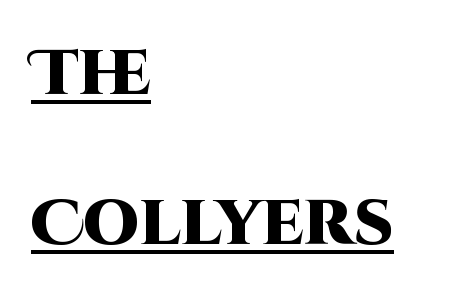
The image shows 63 px heavy sans-serif type, upright; set left-aligned, loose line spacing (2.38x), normal letter spacing, underlined; high stroke contrast and a large x-height.
